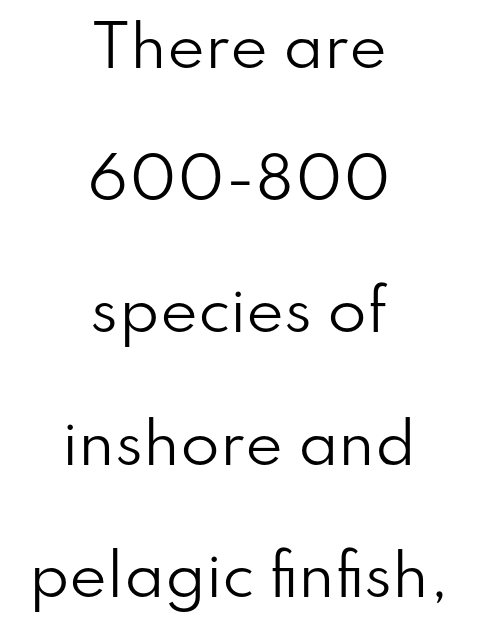
Q: Is the text bold? A: No.
Q: Is the text italic (slanted)? A: No, it is upright.
Q: Is the typeface a serif or a sans-serif typeface? A: Sans-serif.
Q: Is the text underlined? A: No.
Q: How is the paragraph aligned? A: Centered.
Q: Is the spacing between letters normal or unusually wide? A: Normal.
Q: Is the spacing between lines tight, normal or loose? A: Loose.
Q: Width (condensed, normal, or wide)? A: Normal.
Q: Stroke contrast? A: Low.
Q: x-height? A: Small.
Q: Monospaced? A: No.
